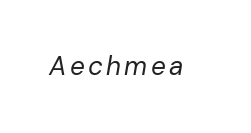
The passage shown leans; its letterforms are oblique. Has an underline been added? It has not. Heft: none added — not bold.
